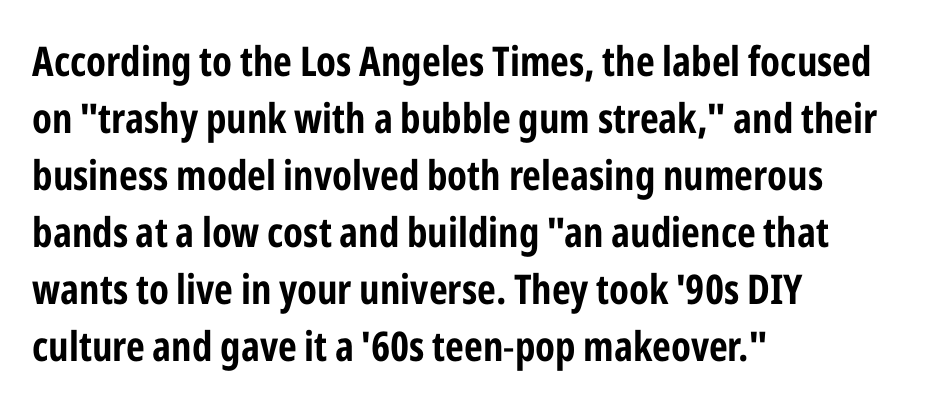
The image shows 41 px condensed sans-serif type, upright; set left-aligned, normal line spacing (1.39x), normal letter spacing, not underlined; low stroke contrast and a medium x-height.
